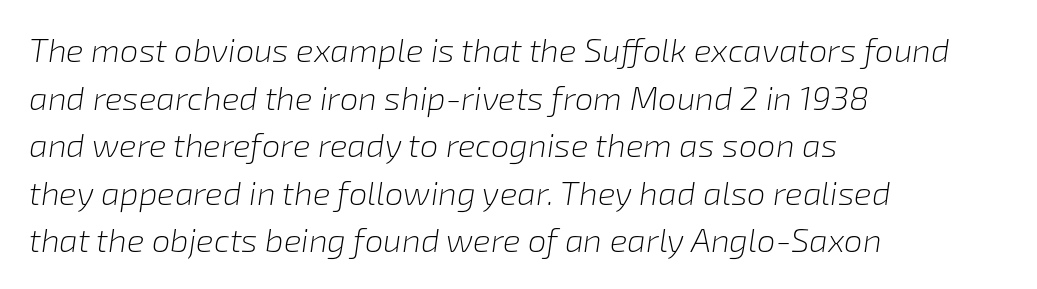
This sample is left-justified, so line endings fall wherever the words run out. Counters stay open thanks to moderate or lighter strokes. Looking at the ascenders, they clearly lean. Rule under the text: the space is simply empty. The face used here is proportionally spaced, like ordinary book or web type. Summary of vertical rhythm: regular, with standard interline spacing.
